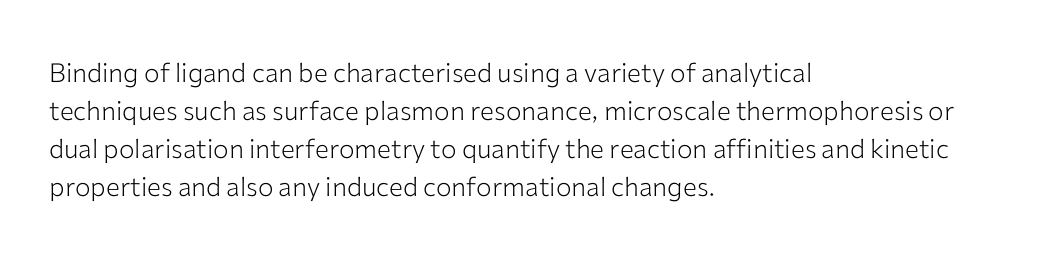
{"italic": "no", "bold": "no", "underline": "no", "align": "left", "line_spacing": "normal", "line_spacing_ratio": 1.46, "letter_spacing": "normal", "letter_spacing_em": 0.0, "glyph_px": 26}
